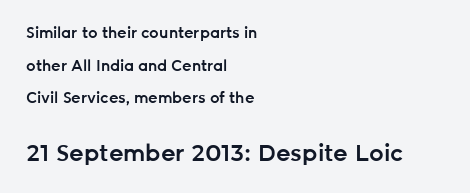
The image shows 23 px text type, upright; set left-aligned, loose line spacing (2.17x), normal letter spacing, not underlined; the second (bottom) block is 1.53x larger.
